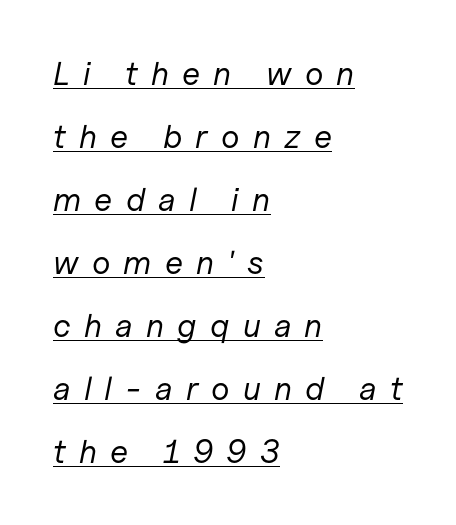
Q: Is the text bold? A: No.
Q: Is the text italic (slanted)? A: Yes, it leans right by about 11 degrees.
Q: Is the text underlined? A: Yes.
Q: How is the paragraph aligned? A: Left-aligned.
Q: Is the spacing between letters normal or unusually wide? A: Unusually wide.
Q: Is the spacing between lines tight, normal or loose? A: Loose.
Q: Width (condensed, normal, or wide)? A: Normal.
Q: Stroke contrast? A: Low.
Q: x-height? A: Medium.
Q: Monospaced? A: No.
